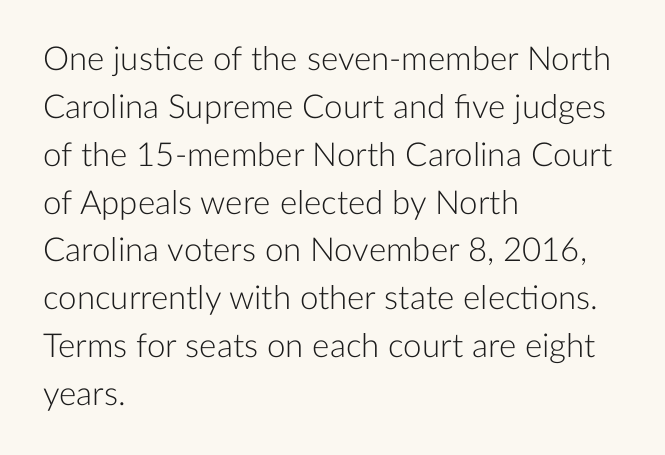
The image shows 33 px light sans-serif type, upright; set left-aligned, normal line spacing (1.45x), normal letter spacing, not underlined; low stroke contrast and a medium x-height.
